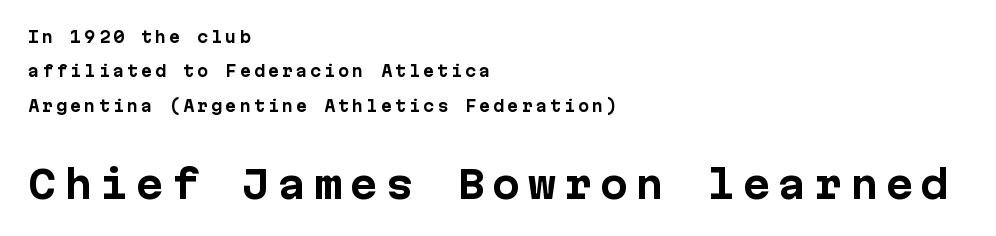
{"serif": "no", "italic": "no", "bold": "yes", "weight": "bold", "width": "normal", "stroke_contrast": "low", "x_height": "medium", "underline": "no", "align": "left", "line_spacing": "loose", "line_spacing_ratio": 2.29, "larger_block": "second", "size_ratio": 2.53, "glyph_px": 38}
